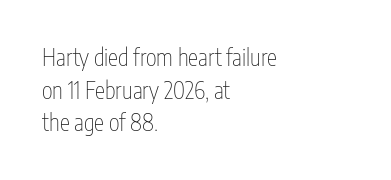
Characters follow at the spacing the type designer built in. The letterforms sit at book weight or below. Rendered with straight, roman letterforms. The rows are spaced the way most documents space them. The strip under each line holds only bare page.
